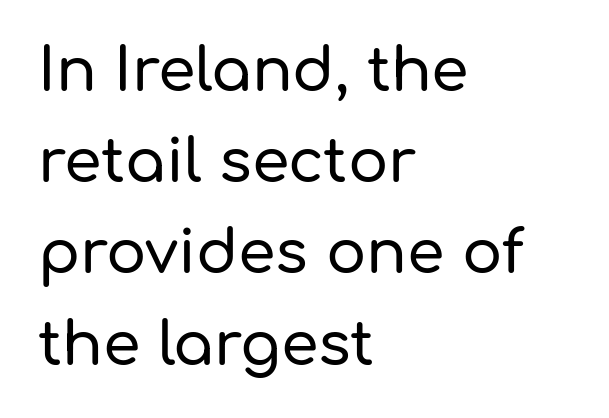
Q: Is the text italic (slanted)? A: No, it is upright.
Q: Is the typeface a serif or a sans-serif typeface? A: Sans-serif.
Q: Is the text underlined? A: No.
Q: How is the paragraph aligned? A: Left-aligned.
Q: Is the spacing between letters normal or unusually wide? A: Normal.
Q: Is the spacing between lines tight, normal or loose? A: Normal.
Q: Width (condensed, normal, or wide)? A: Normal.
Q: Stroke contrast? A: Low.
Q: x-height? A: Medium.
Q: Monospaced? A: No.
